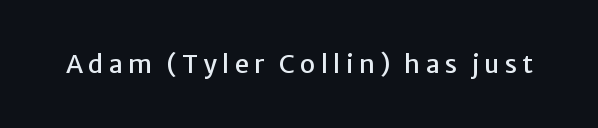
Every character sits straight up, as roman type does. In terms of letterspacing, this is a distinctly airy, spread setting. Rule under the text: the space is simply empty.
